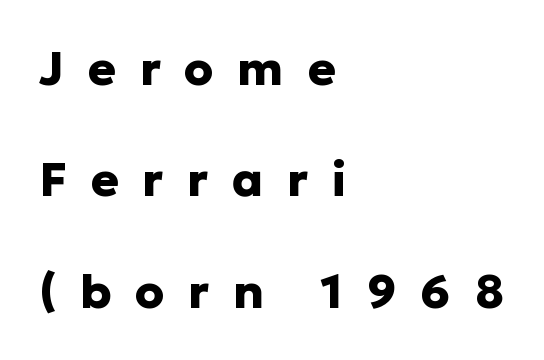
Q: Is the text bold? A: Yes.
Q: Is the text italic (slanted)? A: No, it is upright.
Q: Is the typeface a serif or a sans-serif typeface? A: Sans-serif.
Q: Is the text underlined? A: No.
Q: How is the paragraph aligned? A: Left-aligned.
Q: Is the spacing between letters normal or unusually wide? A: Unusually wide.
Q: Is the spacing between lines tight, normal or loose? A: Loose.
Q: Width (condensed, normal, or wide)? A: Normal.
Q: Stroke contrast? A: Low.
Q: x-height? A: Medium.
Q: Monospaced? A: No.
